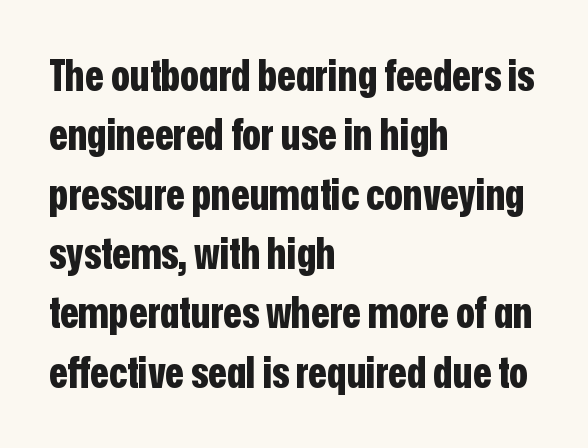
The image shows 43 px bold, condensed sans-serif type, upright; set left-aligned, normal line spacing (1.38x), normal letter spacing, not underlined; low stroke contrast and a medium x-height.
